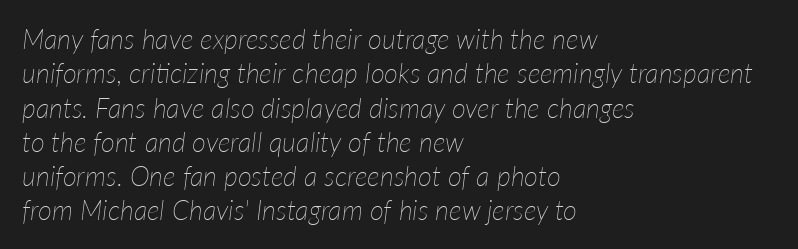
The image shows 27 px text type, italic (leaning right); set left-aligned, normal line spacing (1.27x), normal letter spacing, not underlined.
